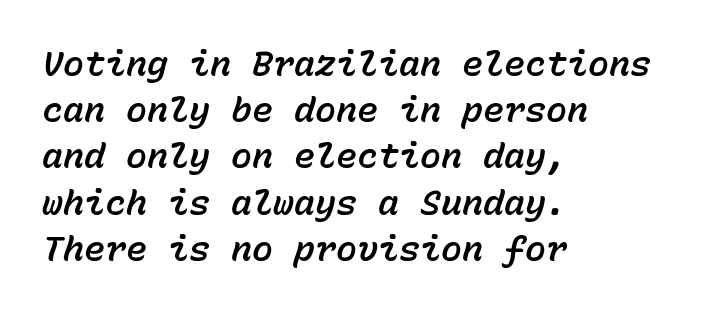
The glyphs look as if they've been sheared to an angle. The vertical gap from one line to the next is medium. Looks like terminal output: every glyph gets an equal slot. Reading down the block, your eye returns to a fixed left position each line.
